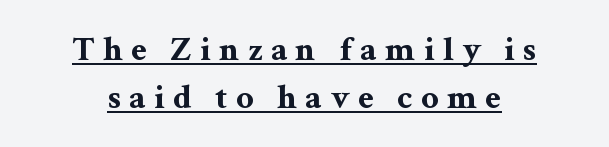
{"serif": "yes", "italic": "no", "bold": "yes", "weight": "bold", "width": "wide", "stroke_contrast": "medium", "x_height": "medium", "monospaced": "no", "underline": "yes", "align": "center", "line_spacing": "normal", "line_spacing_ratio": 1.37, "letter_spacing": "wide", "letter_spacing_em": 0.23, "glyph_px": 35}
